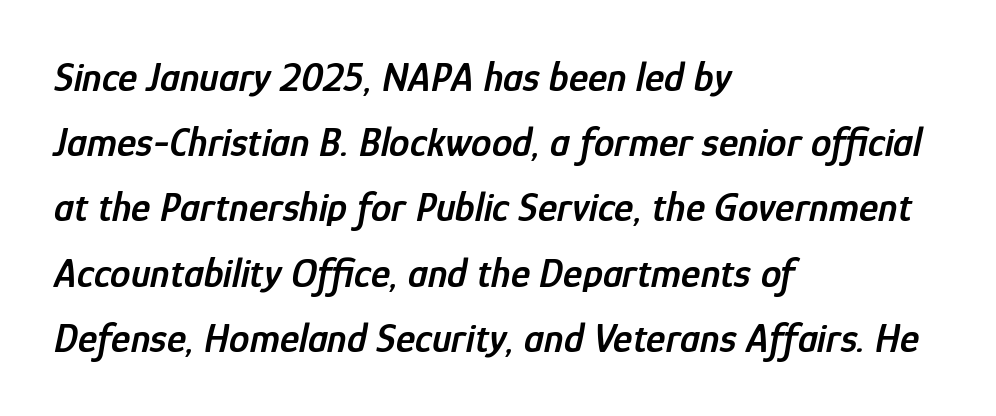
{"italic": "yes", "lean": "right", "slant_degrees": 12, "bold": "semi", "weight": "semibold", "width": "condensed", "stroke_contrast": "low", "x_height": "medium", "monospaced": "no", "underline": "no", "align": "left", "line_spacing": "normal", "line_spacing_ratio": 1.59, "letter_spacing": "normal", "letter_spacing_em": 0.0, "glyph_px": 41}
